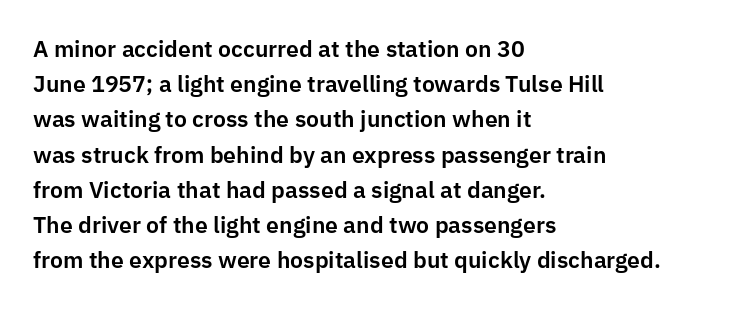
The image shows 23 px text type, upright; set left-aligned, normal line spacing (1.53x), normal letter spacing, not underlined.
